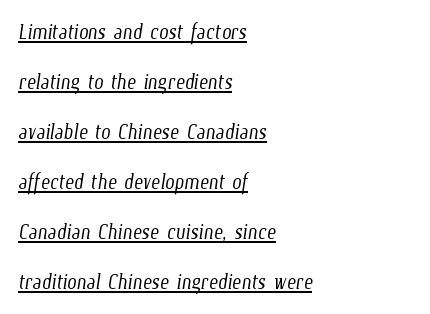
Honestly, the underline is the first thing you notice here. Short note: letters normally spaced. Typeset ragged right — the left edge is the straight one. The cut favours lightness, reaching ordinary text weight at its darkest.
